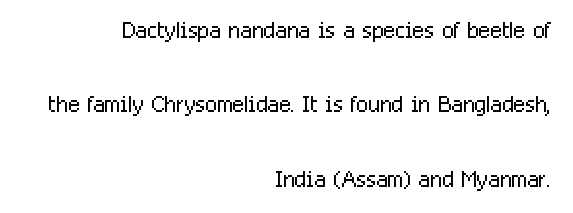
{"serif": "no", "italic": "no", "bold": "no", "weight": "light", "width": "condensed", "stroke_contrast": "low", "x_height": "medium", "monospaced": "no", "underline": "no", "align": "right", "line_spacing": "loose", "line_spacing_ratio": 2.4, "letter_spacing": "normal", "letter_spacing_em": 0.0, "glyph_px": 31}
